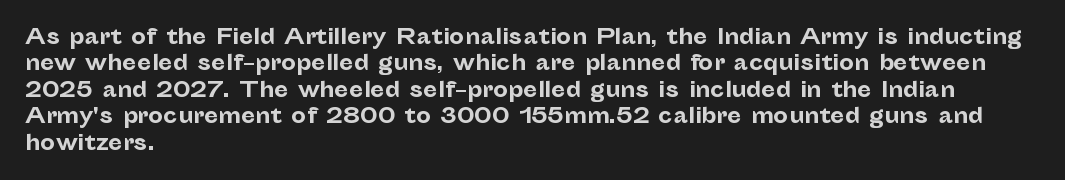
{"italic": "no", "bold": "yes", "underline": "no", "align": "left", "line_spacing": "normal", "line_spacing_ratio": 1.26, "letter_spacing": "normal", "letter_spacing_em": 0.0, "glyph_px": 21}
